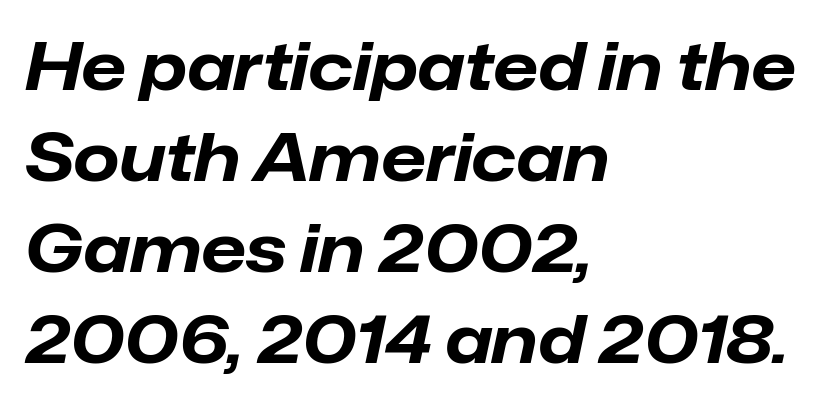
{"italic": "yes", "lean": "right", "slant_degrees": 12, "bold": "yes", "weight": "bold", "width": "normal", "stroke_contrast": "low", "x_height": "medium", "monospaced": "no", "underline": "no", "align": "left", "line_spacing": "normal", "line_spacing_ratio": 1.38, "letter_spacing": "normal", "letter_spacing_em": 0.0, "glyph_px": 66}
